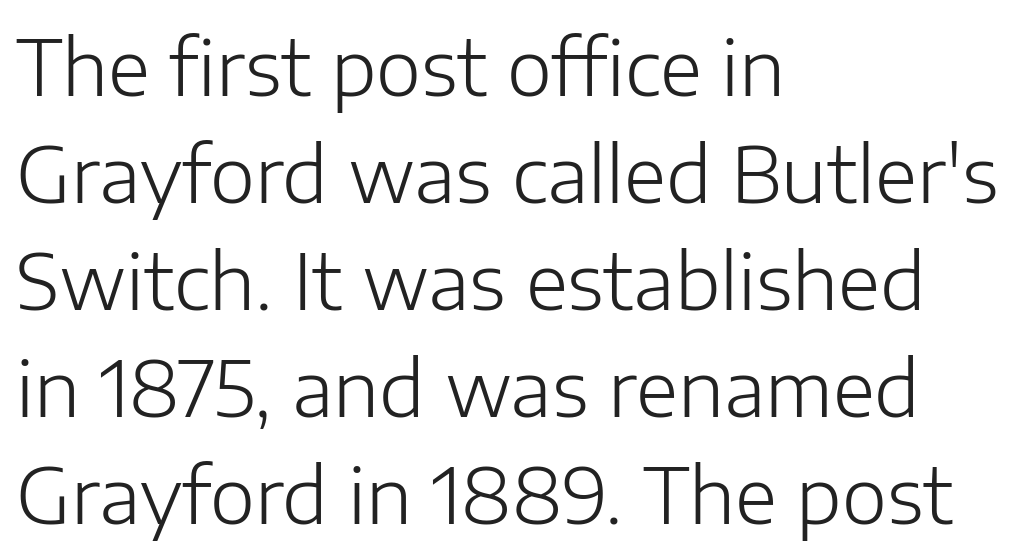
Lines of text with bare space underneath. Reading down the block, your eye returns to a fixed left position each line. Each letter keeps its own natural width here, so spacing adapts to shape. Stems and bowls with no extra thickness — not bold. Compared with typical paragraphs, the rows here are spaced about the same. The letters stand straight up with perfectly vertical stems.
